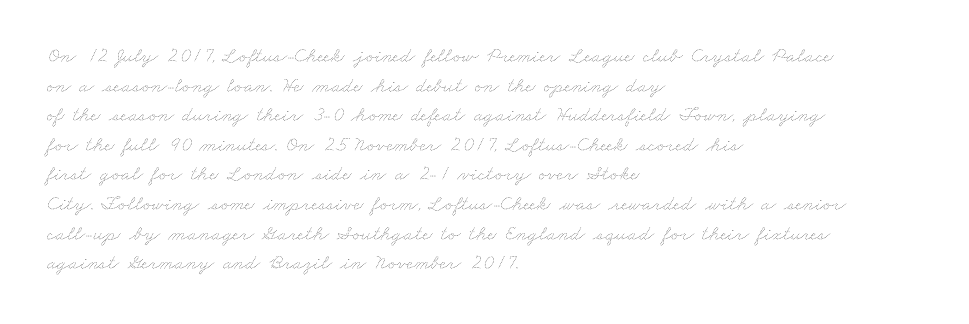
Q: Is the text bold? A: No.
Q: Is the text underlined? A: No.
Q: How is the paragraph aligned? A: Left-aligned.
Q: Is the spacing between letters normal or unusually wide? A: Normal.
Q: Is the spacing between lines tight, normal or loose? A: Normal.
